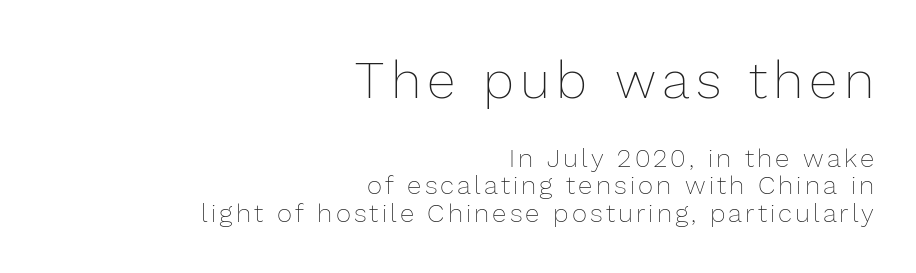
Q: Is the text bold? A: No.
Q: Is the text italic (slanted)? A: No, it is upright.
Q: Is the text underlined? A: No.
Q: How is the paragraph aligned? A: Right-aligned.
Q: Is the spacing between lines tight, normal or loose? A: Tight.
Q: Which block of text is set in a larger size, the first (top) or the second (bottom)? A: The first (top) one.
Q: Width (condensed, normal, or wide)? A: Normal.
Q: Stroke contrast? A: Low.
Q: x-height? A: Medium.
Q: Monospaced? A: No.
